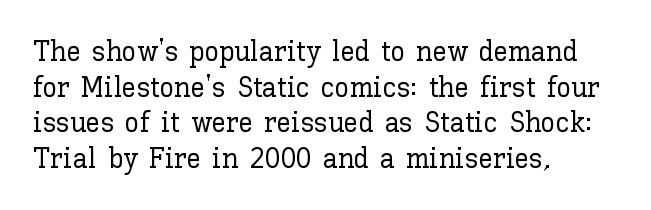
The image shows 29 px text type, upright; set left-aligned, line spacing 1.23x, normal letter spacing, not underlined; low stroke contrast and a medium x-height.
